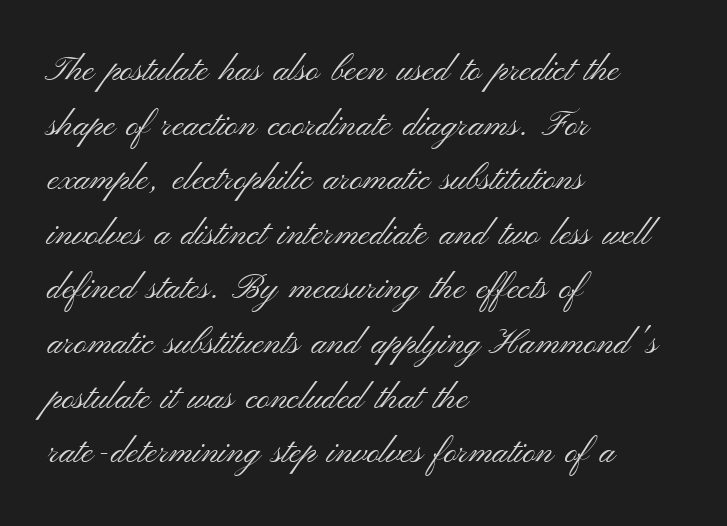
Q: Is the text bold? A: No.
Q: Is the text italic (slanted)? A: Yes.
Q: Is the typeface a serif or a sans-serif typeface? A: Sans-serif.
Q: Is the text underlined? A: No.
Q: How is the paragraph aligned? A: Left-aligned.
Q: Is the spacing between letters normal or unusually wide? A: Normal.
Q: Is the spacing between lines tight, normal or loose? A: Normal.
Q: Width (condensed, normal, or wide)? A: Wide.
Q: Stroke contrast? A: Medium.
Q: x-height? A: Small.
Q: Monospaced? A: No.
